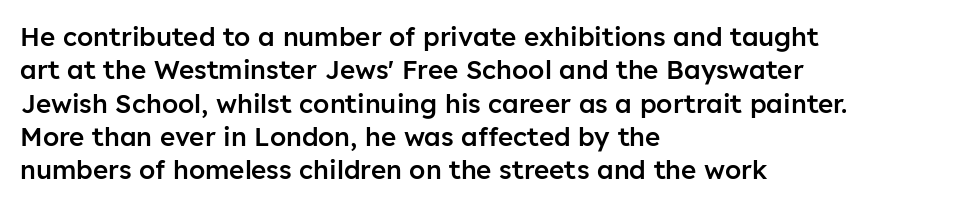
The line texture is even and compact thanks to regular tracking. Tall strokes in this sample are plumb rather than angled. The paragraph shown leans on its left margin. The strip under each line holds only bare page.
